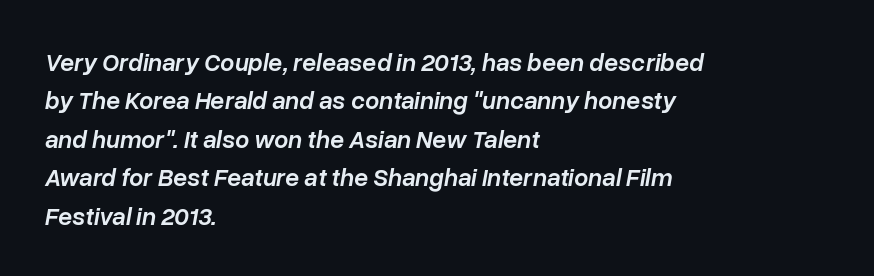
Q: Is the text bold? A: Semi-bold.
Q: Is the text italic (slanted)? A: Yes, it leans right by about 10 degrees.
Q: Is the text underlined? A: No.
Q: How is the paragraph aligned? A: Left-aligned.
Q: Is the spacing between letters normal or unusually wide? A: Normal.
Q: Is the spacing between lines tight, normal or loose? A: Normal.
